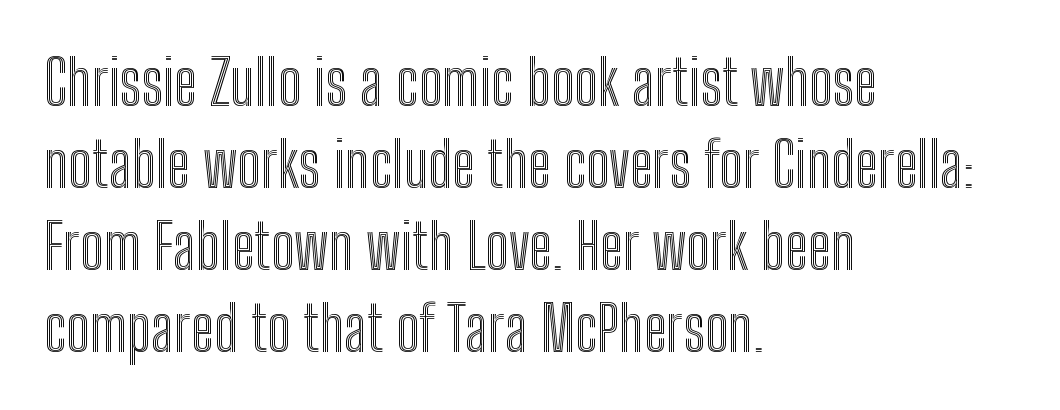
Q: Is the text italic (slanted)? A: No, it is upright.
Q: Is the text underlined? A: No.
Q: How is the paragraph aligned? A: Left-aligned.
Q: Is the spacing between letters normal or unusually wide? A: Normal.
Q: Is the spacing between lines tight, normal or loose? A: Normal.
Q: Width (condensed, normal, or wide)? A: Condensed.
Q: x-height? A: Medium.
Q: Monospaced? A: No.
